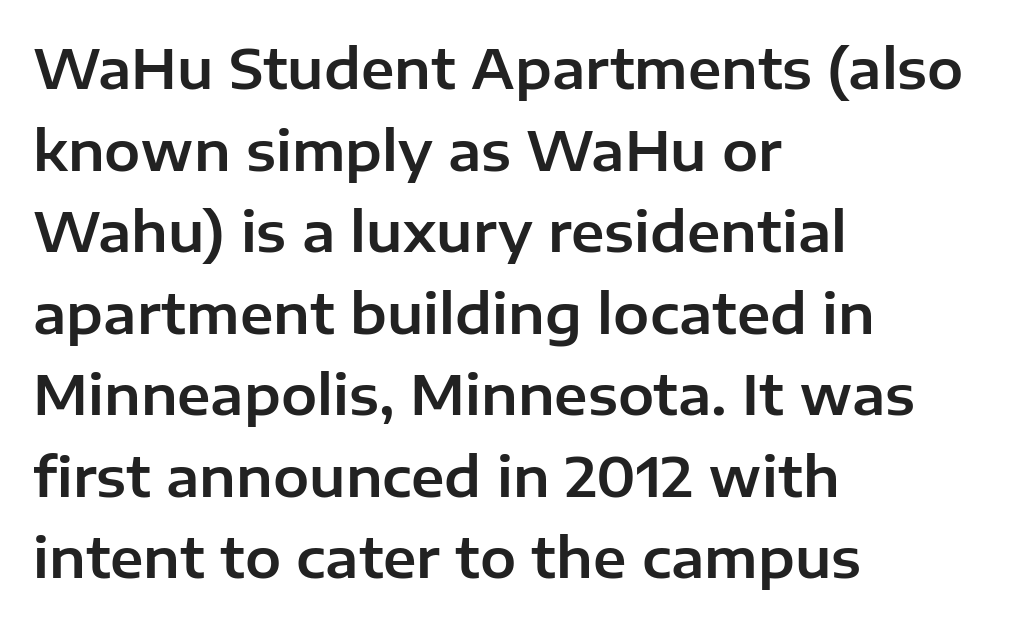
The image shows 54 px sans-serif type, upright; set left-aligned, normal line spacing (1.51x), normal letter spacing, not underlined; low stroke contrast and a medium x-height.
